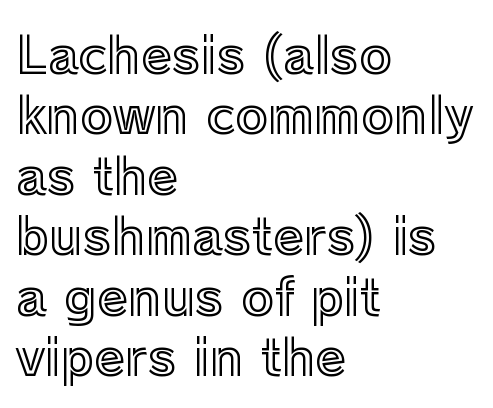
{"italic": "no", "width": "normal", "x_height": "medium", "monospaced": "no", "underline": "no", "align": "left", "line_spacing_ratio": 1.21, "letter_spacing": "normal", "letter_spacing_em": 0.0, "glyph_px": 50}
